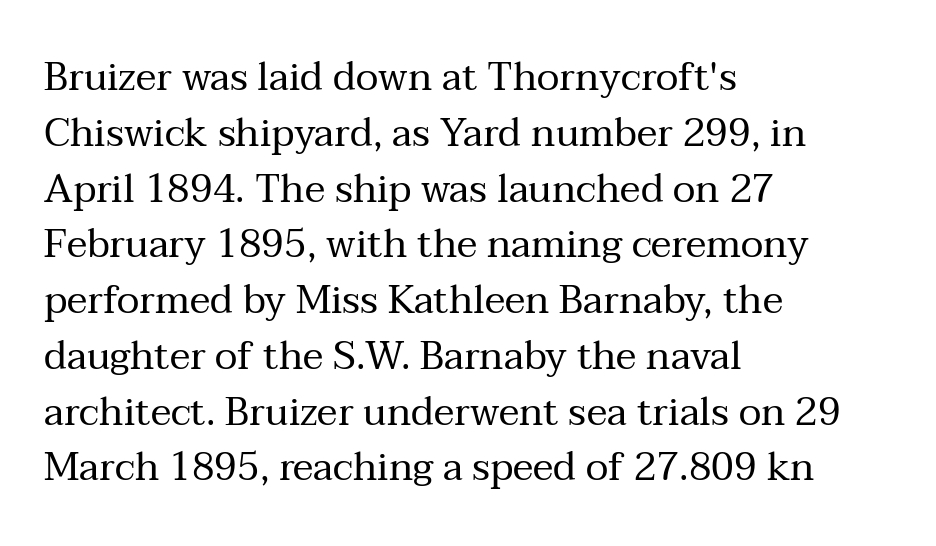
The image shows 39 px regular-weight serif type, upright; set left-aligned, normal line spacing (1.43x), normal letter spacing, not underlined; medium stroke contrast and a medium x-height.
